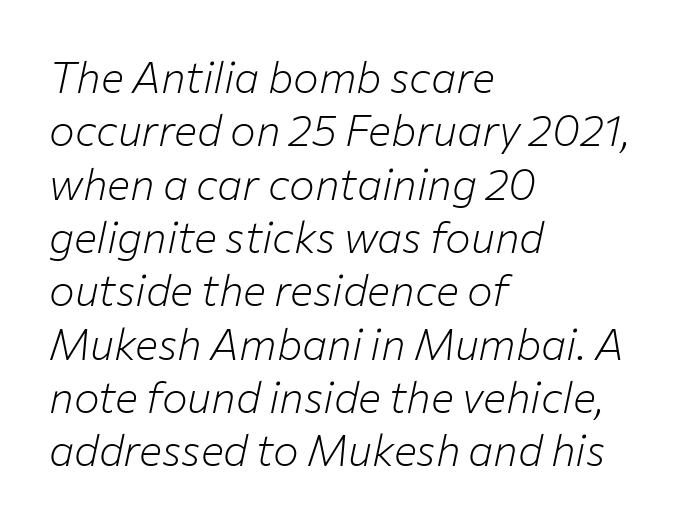
Q: Is the text bold? A: No.
Q: Is the text italic (slanted)? A: Yes, it leans right by about 12 degrees.
Q: Is the text underlined? A: No.
Q: How is the paragraph aligned? A: Left-aligned.
Q: Is the spacing between letters normal or unusually wide? A: Normal.
Q: Width (condensed, normal, or wide)? A: Normal.
Q: Stroke contrast? A: Low.
Q: x-height? A: Medium.
Q: Monospaced? A: No.
